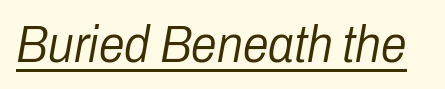
Q: Is the text bold? A: No.
Q: Is the text italic (slanted)? A: Yes, it leans right by about 10 degrees.
Q: Is the text underlined? A: Yes.
Q: Is the spacing between letters normal or unusually wide? A: Normal.
Q: Width (condensed, normal, or wide)? A: Condensed.
Q: Stroke contrast? A: Low.
Q: x-height? A: Medium.
Q: Monospaced? A: No.
